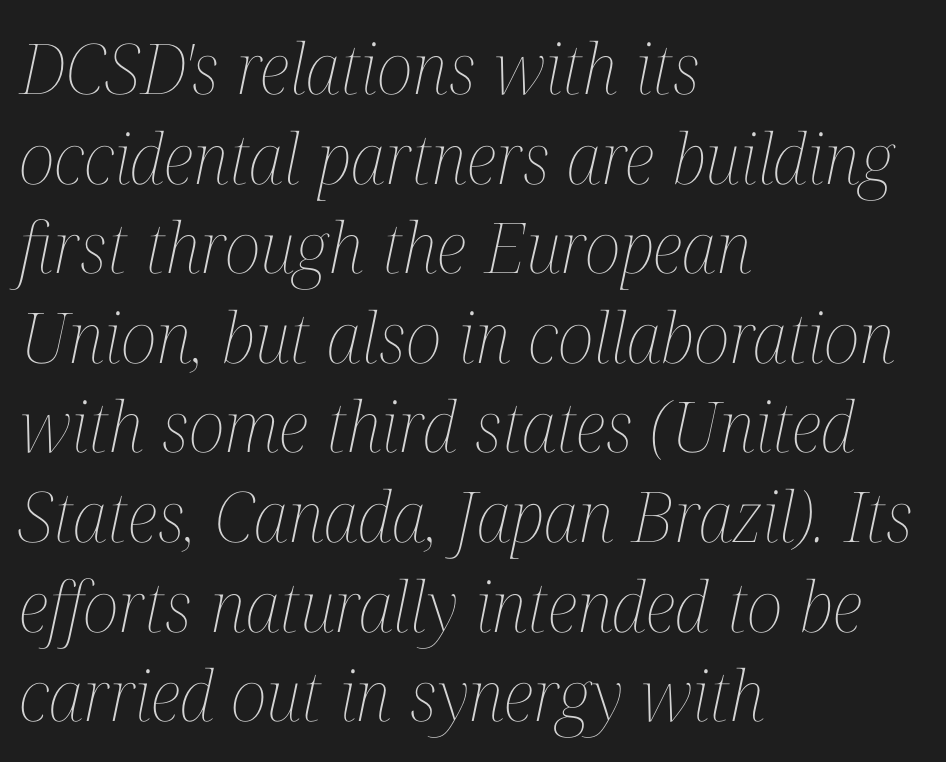
Q: Is the text bold? A: No.
Q: Is the text italic (slanted)? A: Yes, it leans right by about 12 degrees.
Q: Is the text underlined? A: No.
Q: How is the paragraph aligned? A: Left-aligned.
Q: Is the spacing between letters normal or unusually wide? A: Normal.
Q: Is the spacing between lines tight, normal or loose? A: Normal.
Q: Width (condensed, normal, or wide)? A: Condensed.
Q: Stroke contrast? A: Medium.
Q: x-height? A: Medium.
Q: Monospaced? A: No.
